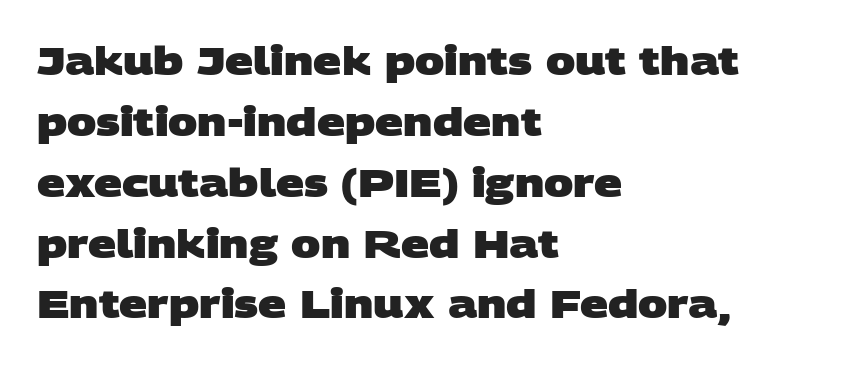
Are there feet on the stems? There aren't — it's a sans. I'd describe the lettering as bold — thick and assertive. A typesetter would call this leading conventional body-copy spacing. Decoration check: the copy has no underline. You could not count columns in this text — the font is proportionally spaced. The letterforms sit shoulder to shoulder at normal distance.
